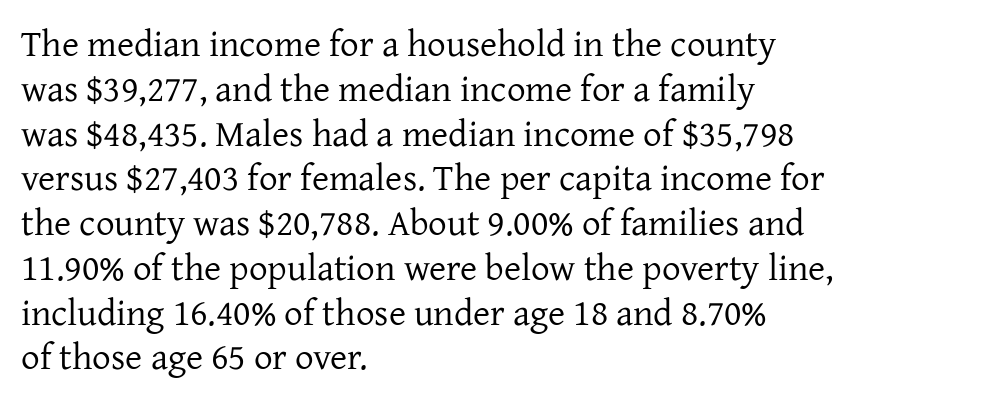
{"serif": "yes", "italic": "no", "bold": "no", "weight": "regular", "width": "normal", "stroke_contrast": "low", "x_height": "medium", "monospaced": "no", "underline": "no", "align": "left", "line_spacing_ratio": 1.21, "letter_spacing": "normal", "letter_spacing_em": 0.0, "glyph_px": 37}
